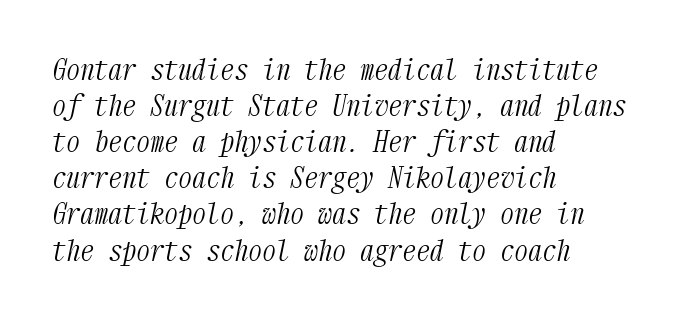
The letters are slanted; this is an italic face. In CSS terms this would be text-align: left. The face used here is monospaced, like something from a code editor. This block has exactly the height ordinary leading produces. Decoration check: the copy has no underline.
